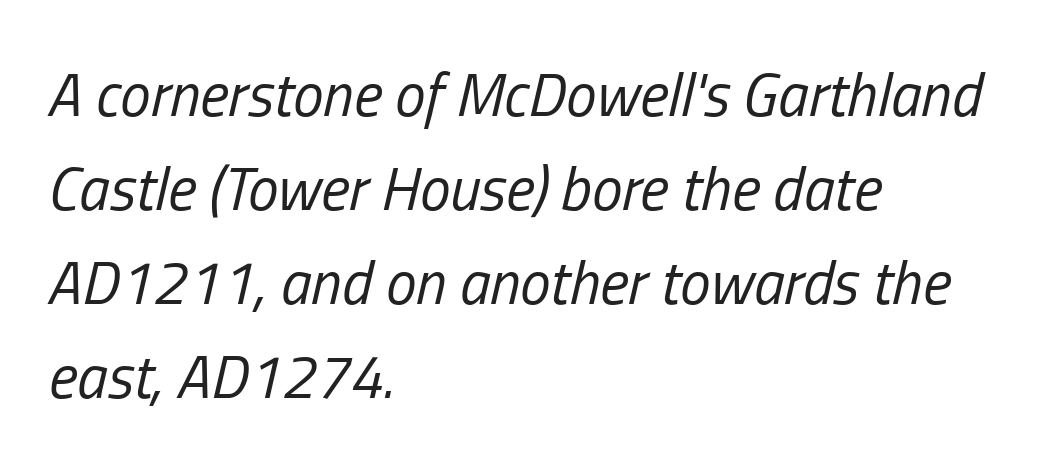
{"italic": "yes", "lean": "right", "slant_degrees": 13, "bold": "no", "weight": "regular", "width": "condensed", "stroke_contrast": "low", "x_height": "medium", "monospaced": "no", "underline": "no", "align": "left", "line_spacing": "normal", "line_spacing_ratio": 1.54, "letter_spacing": "normal", "letter_spacing_em": 0.0, "glyph_px": 61}
